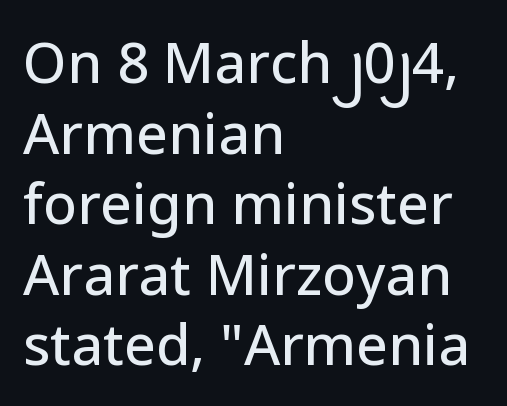
Q: Is the text italic (slanted)? A: No, it is upright.
Q: Is the typeface a serif or a sans-serif typeface? A: Sans-serif.
Q: Is the text underlined? A: No.
Q: How is the paragraph aligned? A: Left-aligned.
Q: Is the spacing between letters normal or unusually wide? A: Normal.
Q: Is the spacing between lines tight, normal or loose? A: Normal.
Q: Width (condensed, normal, or wide)? A: Normal.
Q: Stroke contrast? A: Low.
Q: x-height? A: Medium.
Q: Monospaced? A: No.
